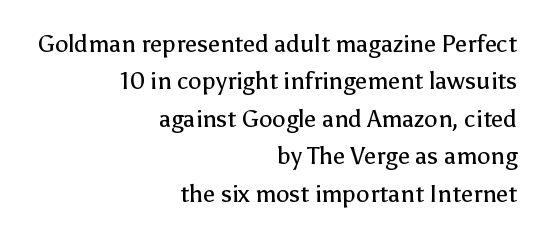
Q: Is the text bold? A: No.
Q: Is the text italic (slanted)? A: No, it is upright.
Q: Is the text underlined? A: No.
Q: How is the paragraph aligned? A: Right-aligned.
Q: Is the spacing between letters normal or unusually wide? A: Normal.
Q: Is the spacing between lines tight, normal or loose? A: Normal.
